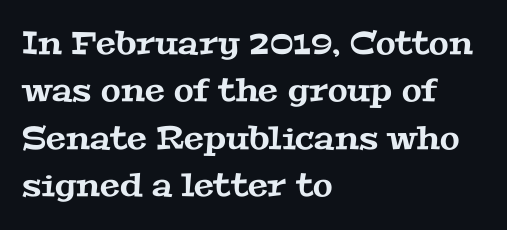
{"serif": "yes", "width": "wide", "stroke_contrast": "medium", "x_height": "medium", "monospaced": "no", "underline": "no", "align": "left", "line_spacing": "normal", "line_spacing_ratio": 1.48, "letter_spacing": "normal", "letter_spacing_em": 0.0, "glyph_px": 32}
